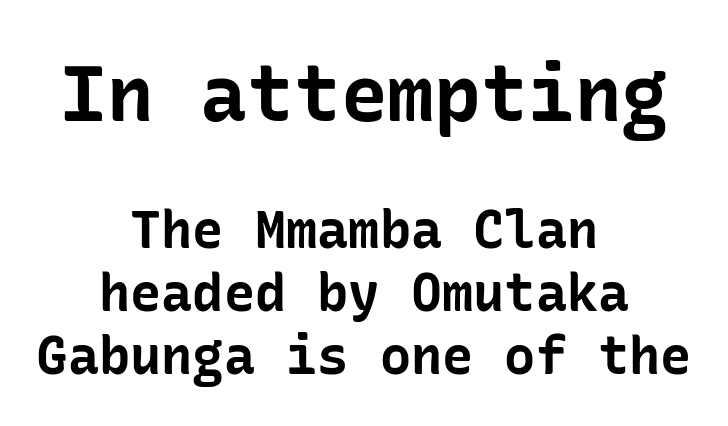
{"serif": "no", "italic": "no", "bold": "yes", "weight": "bold", "width": "normal", "stroke_contrast": "low", "x_height": "medium", "underline": "no", "align": "center", "line_spacing_ratio": 1.21, "letter_spacing": "normal", "letter_spacing_em": 0.0, "larger_block": "first", "size_ratio": 1.5, "glyph_px": 78}
